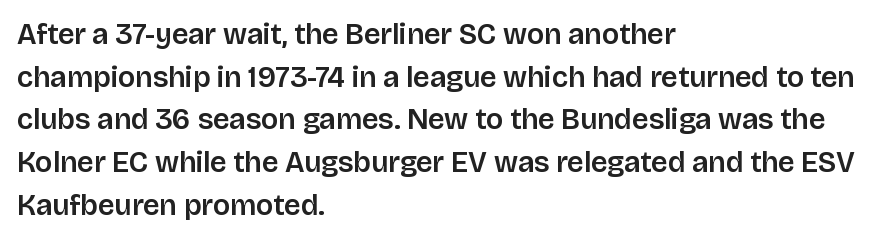
{"serif": "no", "italic": "no", "width": "normal", "stroke_contrast": "low", "x_height": "large", "monospaced": "no", "underline": "no", "align": "left", "line_spacing": "normal", "line_spacing_ratio": 1.47, "letter_spacing": "normal", "letter_spacing_em": 0.0, "glyph_px": 29}
